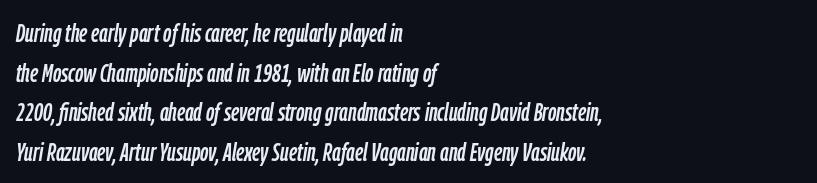
The lines sit at an ordinary, default distance from one another. The type is set solid horizontally, with unmodified tracking. The baseline area is clear. Notice how the passage keeps a crisp vertical edge on the left only. The whole block is typeset with a tilt.
